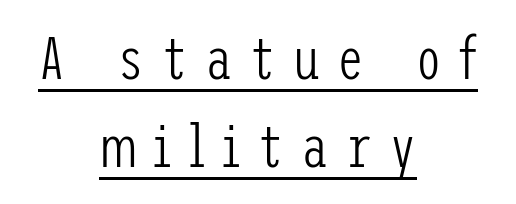
A typesetter would label this face a sans. Caption: face not bold, strokes unweighted. You can tell it's not italic because the verticals are truly vertical. The lines are quadded center.
